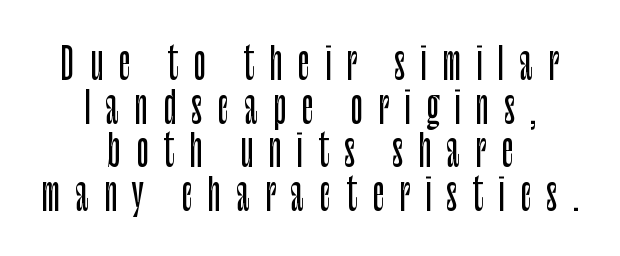
The image shows 42 px condensed sans-serif type, upright; set centered, tight line spacing (1.04x), unusually wide letter spacing (+0.36 em), not underlined; low stroke contrast and a large x-height.
